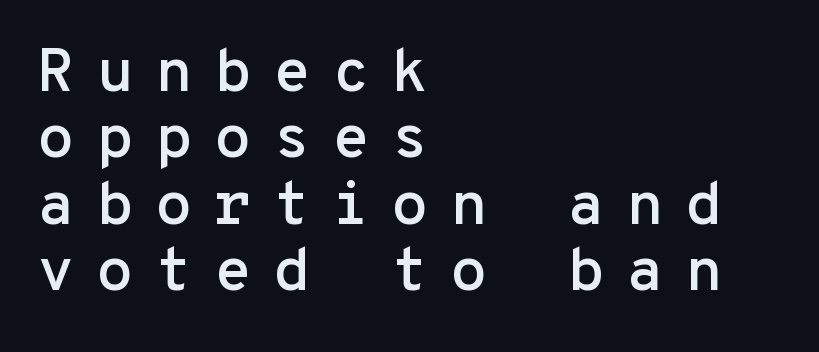
Nobody drew a line under any word here. Stroke terminals: plain, sans-serif. If you measured baseline to baseline, you'd find a short distance. The tracking jumps out immediately: characters are airy and widely separated.
